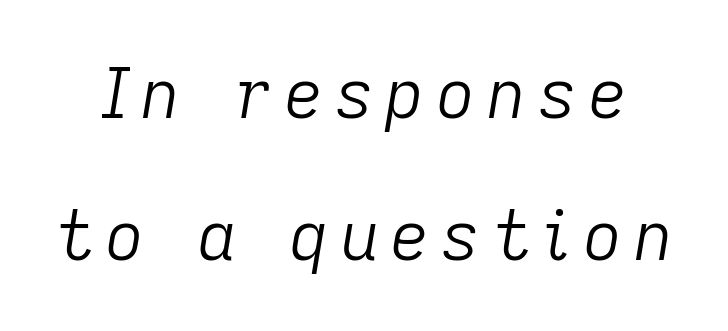
Q: Is the text bold? A: No.
Q: Is the text italic (slanted)? A: Yes, it leans right by about 9 degrees.
Q: Is the text underlined? A: No.
Q: Is the spacing between lines tight, normal or loose? A: Loose.
Q: Width (condensed, normal, or wide)? A: Normal.
Q: Stroke contrast? A: Low.
Q: x-height? A: Medium.
Q: Monospaced? A: No.
